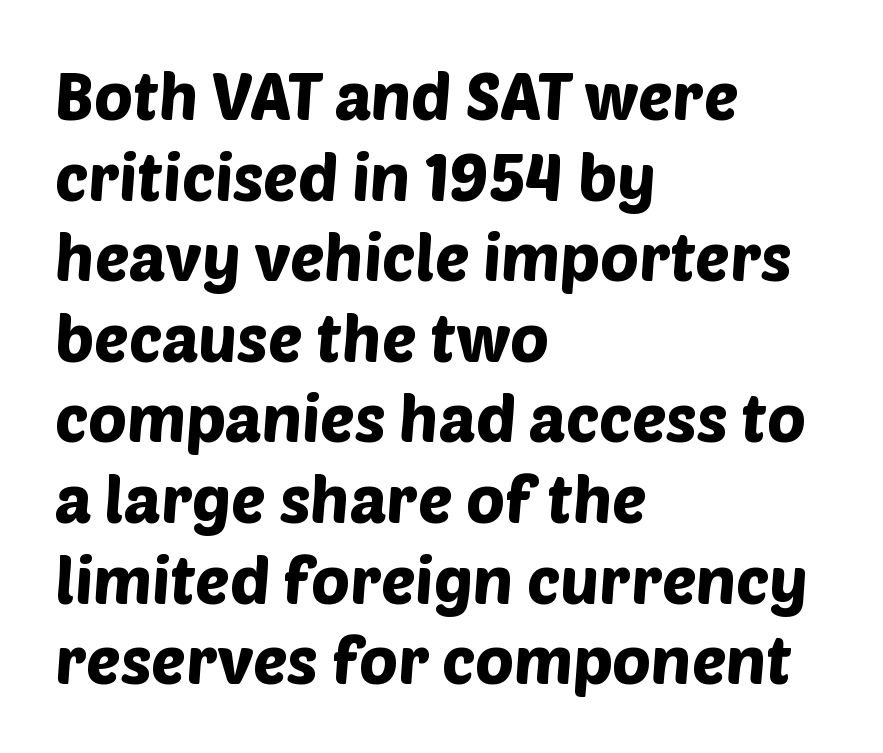
Q: Is the typeface a serif or a sans-serif typeface? A: Sans-serif.
Q: Is the text underlined? A: No.
Q: How is the paragraph aligned? A: Left-aligned.
Q: Is the spacing between letters normal or unusually wide? A: Normal.
Q: Width (condensed, normal, or wide)? A: Normal.
Q: Stroke contrast? A: Low.
Q: x-height? A: Large.
Q: Monospaced? A: No.
